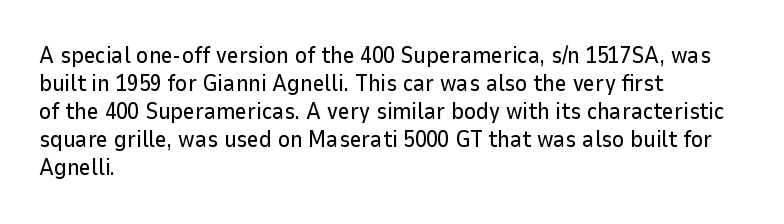
{"italic": "no", "underline": "no", "align": "left", "line_spacing_ratio": 1.22, "letter_spacing": "normal", "letter_spacing_em": 0.0, "glyph_px": 23}
